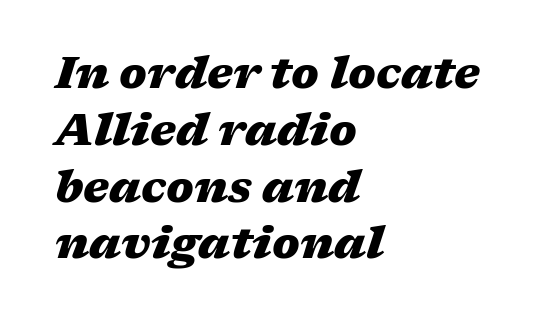
Q: Is the text bold? A: Yes.
Q: Is the text italic (slanted)? A: Yes, it leans right by about 17 degrees.
Q: Is the text underlined? A: No.
Q: How is the paragraph aligned? A: Left-aligned.
Q: Is the spacing between letters normal or unusually wide? A: Normal.
Q: Is the spacing between lines tight, normal or loose? A: Normal.
Q: Width (condensed, normal, or wide)? A: Wide.
Q: Stroke contrast? A: Medium.
Q: x-height? A: Medium.
Q: Monospaced? A: No.
